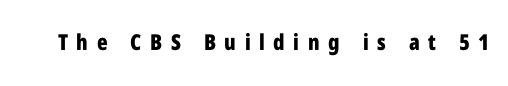
The image shows 22 px bold type, upright; set unusually wide letter spacing (+0.39 em), not underlined.
